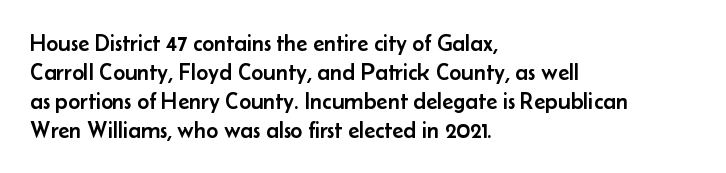
The image shows 23 px text type, upright; set left-aligned, normal line spacing (1.26x), normal letter spacing, not underlined.
